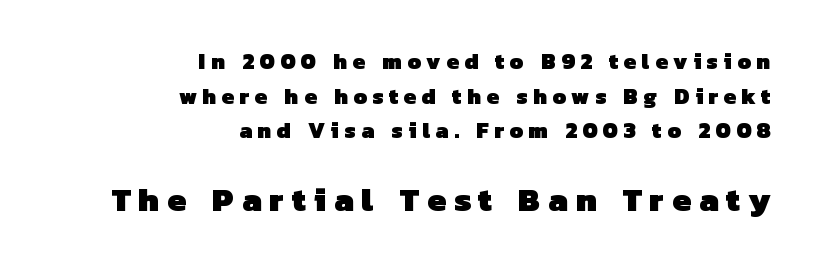
The image shows 33 px heavy sans-serif type; set right-aligned, normal line spacing (1.57x), unusually wide letter spacing (+0.25 em), not underlined; the second (bottom) block is 1.5x larger; low stroke contrast and a medium x-height.
